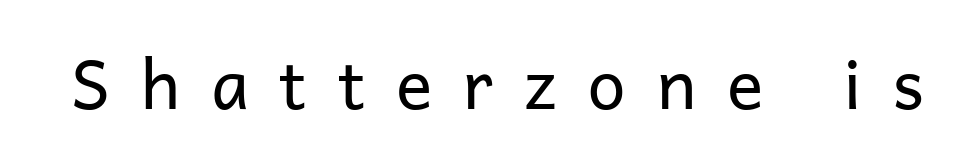
A light-to-regular cut is what we see here. Honestly, the letter spacing is so wide it's the main thing you notice. A roman cut, with each character standing at attention. The face used here is a sans, in the tradition of grotesques and geometrics. Proportional: the letters do not fall into vertical columns.
